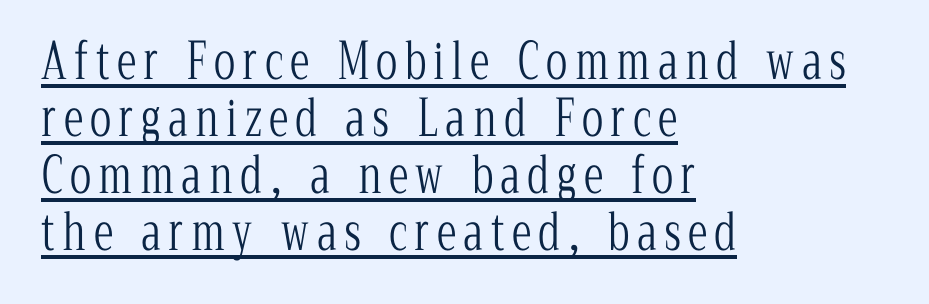
The rendering uses the underline text-decoration. Stems and bowls with no extra thickness — not bold. If you drew a line through each stem, it would be perfectly vertical. This sample is left-justified, so line endings fall wherever the words run out. This rendering employs a face with finishing strokes, i.e., a serif. Is this a fixed-width face? No — the glyphs have proportional, varying widths.
